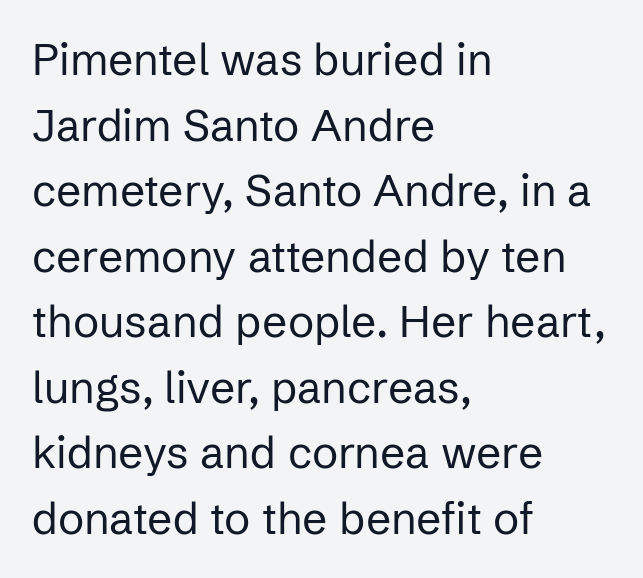
The image shows 44 px regular-weight sans-serif type, upright; set left-aligned, normal line spacing (1.49x), normal letter spacing, not underlined; low stroke contrast and a medium x-height.
